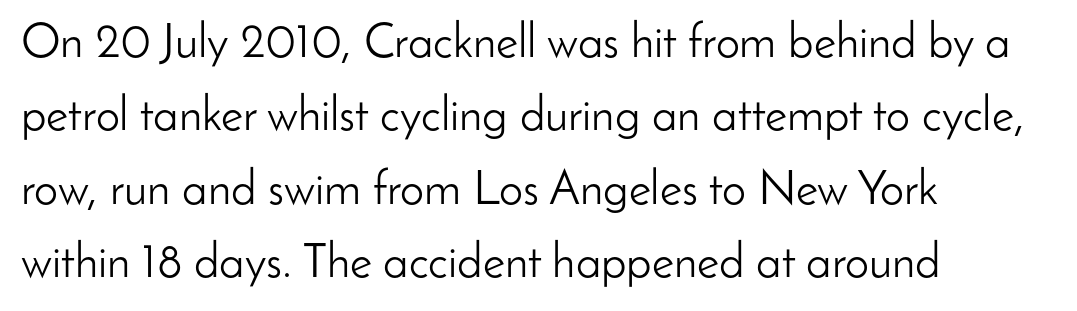
The image shows 48 px light sans-serif type, upright; set left-aligned, normal line spacing (1.53x), normal letter spacing, not underlined; low stroke contrast and a small x-height.
